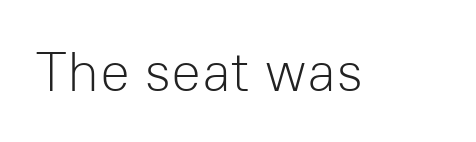
Q: Is the text bold? A: No.
Q: Is the text italic (slanted)? A: No, it is upright.
Q: Is the typeface a serif or a sans-serif typeface? A: Sans-serif.
Q: Is the text underlined? A: No.
Q: Is the spacing between letters normal or unusually wide? A: Normal.
Q: Width (condensed, normal, or wide)? A: Normal.
Q: Stroke contrast? A: Low.
Q: x-height? A: Medium.
Q: Monospaced? A: No.
